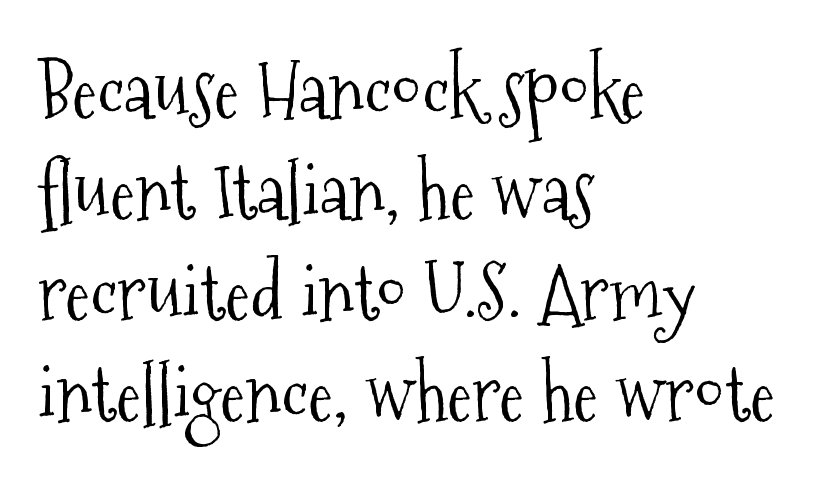
Letters rest on an invisible, unmarked baseline. The designer went with a serif here, giving each stem small feet. This sample is left-justified, so line endings fall wherever the words run out. Is there any slant? The stems are plumb.
